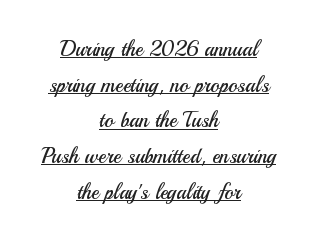
The image shows 21 px text type; set centered, normal line spacing (1.7x), normal letter spacing, underlined.
